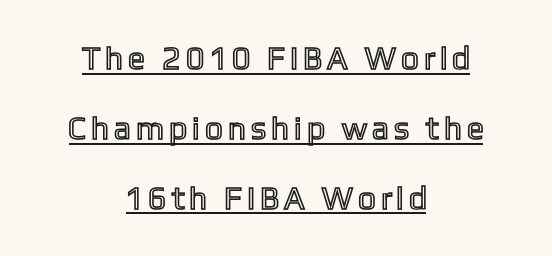
{"italic": "no", "width": "condensed", "x_height": "medium", "monospaced": "no", "underline": "yes", "align": "center", "line_spacing": "loose", "line_spacing_ratio": 2.18, "letter_spacing": "wide", "letter_spacing_em": 0.22, "glyph_px": 32}
